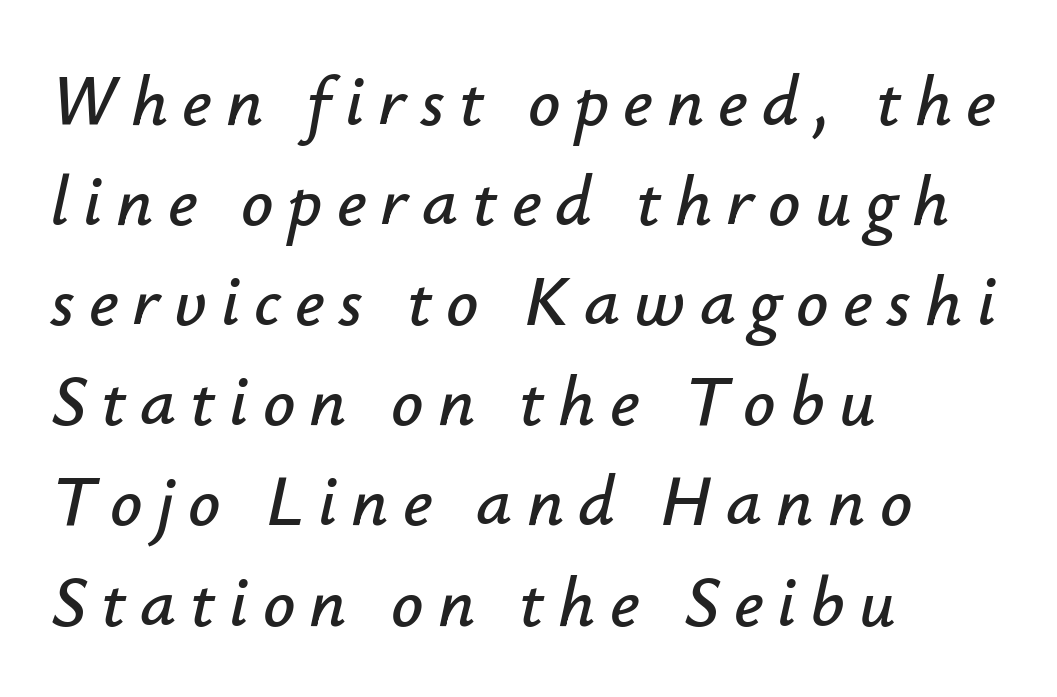
The image shows 71 px text type, italic (leaning right); set left-aligned, normal line spacing (1.41x), unusually wide letter spacing (+0.2 em), not underlined; low stroke contrast and a small x-height.
